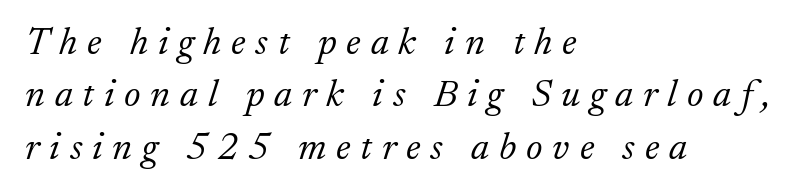
The image shows 39 px light serif type, italic (leaning right); set left-aligned, normal line spacing (1.34x), unusually wide letter spacing (+0.25 em), not underlined; low stroke contrast and a small x-height.
